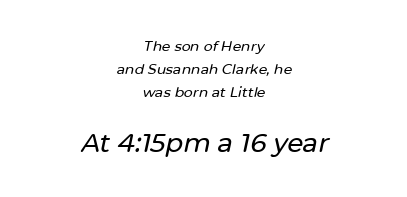
Q: Is the text italic (slanted)? A: Yes, it leans right by about 12 degrees.
Q: Is the text underlined? A: No.
Q: How is the paragraph aligned? A: Centered.
Q: Is the spacing between letters normal or unusually wide? A: Normal.
Q: Is the spacing between lines tight, normal or loose? A: Normal.
Q: Which block of text is set in a larger size, the first (top) or the second (bottom)? A: The second (bottom) one.
